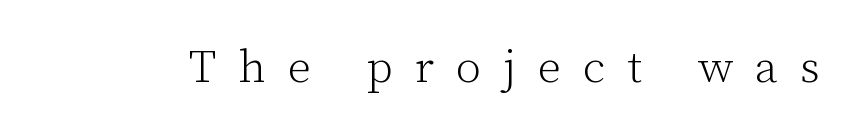
{"serif": "yes", "italic": "no", "bold": "no", "weight": "light", "width": "normal", "stroke_contrast": "low", "x_height": "medium", "monospaced": "no", "underline": "no", "letter_spacing": "wide", "letter_spacing_em": 0.48, "glyph_px": 46}
